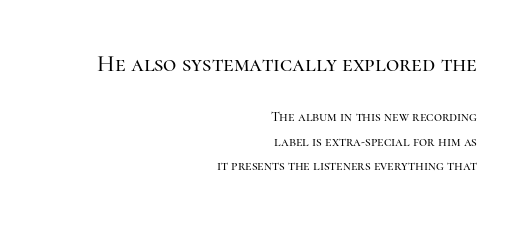
Nobody drew a line under any word here. The font's upright variant was chosen for this text. The rendering shrinks the type as you move from the upper chunk to the lower. Leftover space on each line is placed entirely before the opening word. Each word holds together tightly as a unit, with standard inter-letter gaps.
